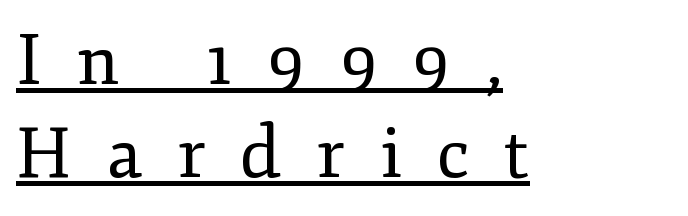
Each stroke keeps to a modest, everyday thickness or less. The passage shown is typeset with a serif family. The paragraph has a hard left edge and a soft right edge. The letterforms stand isolated, each surrounded by extra space. Students, observe the line beneath the letters — that is underlining.
